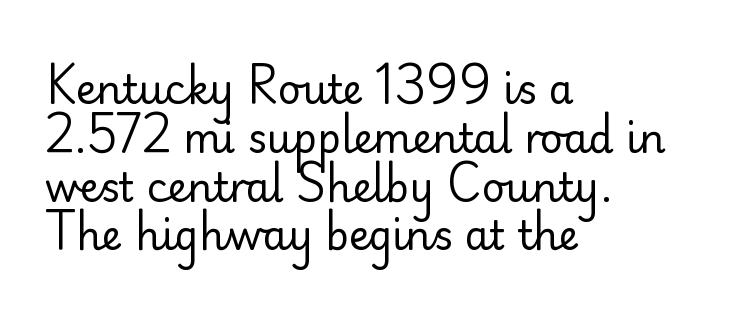
The image shows 40 px regular-weight sans-serif type, upright; set left-aligned, line spacing 1.22x, normal letter spacing, not underlined; low stroke contrast and a small x-height.
